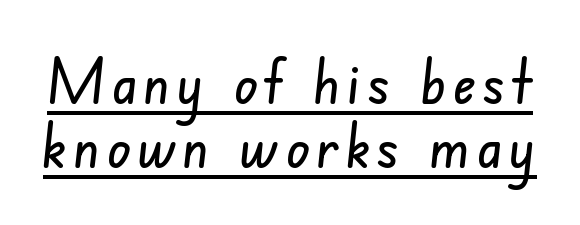
The image shows 62 px condensed sans-serif type; set tight line spacing (1.03x), underlined; low stroke contrast and a small x-height.
